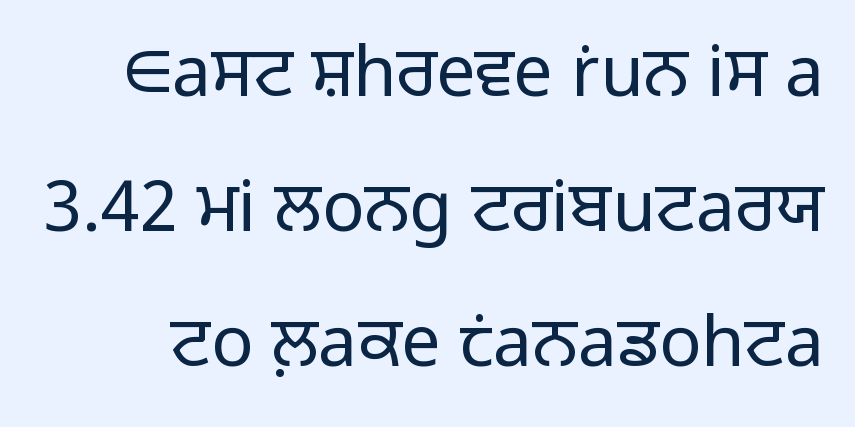
Letter spacing: default. Vertical spacing — loose. Descender tails drop into unmarked territory. Do the letters lean? They stand straight.
